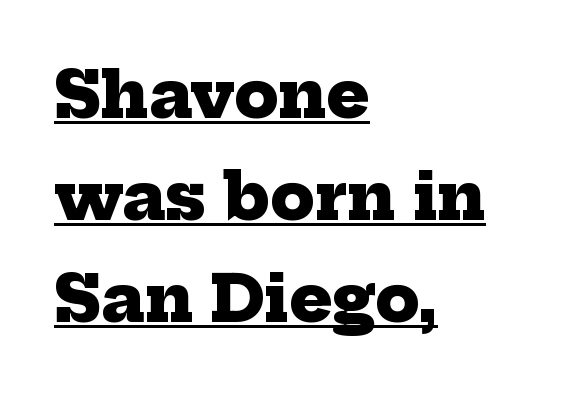
Vertical spacing — default. The words here are underlined. You could not count columns in this text — the font is proportionally spaced. Unlike a clean sans, this face finishes its strokes with serifs. Plenty of ink on the page — the face is bold.
